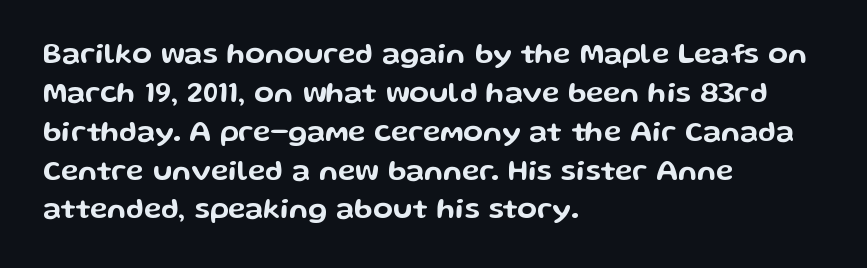
{"serif": "no", "italic": "no", "width": "wide", "stroke_contrast": "low", "x_height": "medium", "monospaced": "no", "underline": "no", "align": "left", "line_spacing": "normal", "line_spacing_ratio": 1.34, "letter_spacing": "normal", "letter_spacing_em": 0.0, "glyph_px": 29}
